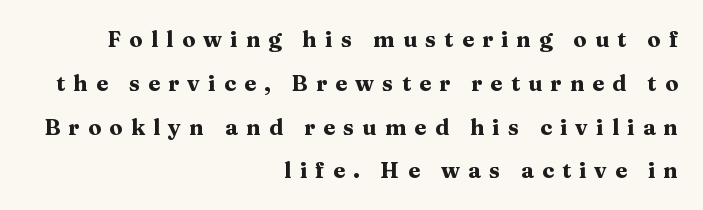
The image shows 22 px bold type, upright; set right-aligned, loose line spacing (1.99x), unusually wide letter spacing (+0.37 em), not underlined.
